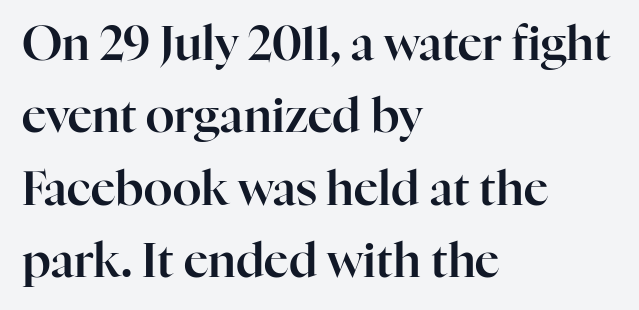
Teacher's note: observe the even left margin — that is flush-left alignment. The gaps between neighbouring characters are ordinary and unremarkable. Yep, those are serifs on the letters. The letters stand straight up with perfectly vertical stems. This rendering features lettering with no underline.
